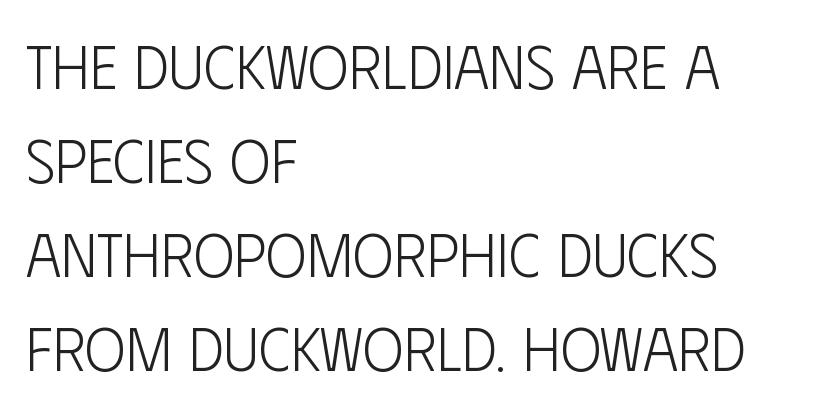
The type family on display is of the sans-serif kind. Italic? Not at all — the glyphs are vertical. The typesetter chose a ragged-right arrangement here. The strokes carry an ordinary text weight at most.
